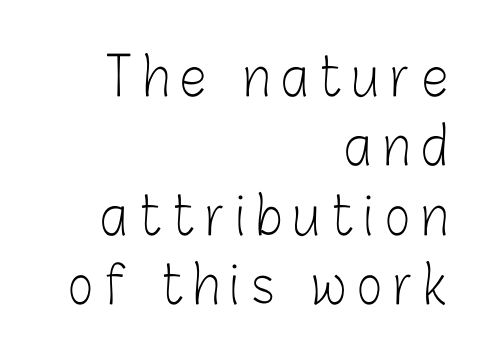
The image shows 53 px light, condensed sans-serif type, upright; set right-aligned, normal line spacing (1.31x), unusually wide letter spacing (+0.22 em), not underlined; low stroke contrast and a medium x-height.
